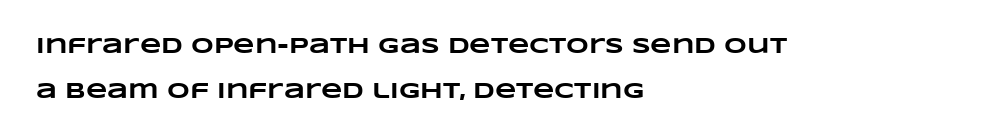
Q: Is the text bold? A: Yes.
Q: Is the text underlined? A: No.
Q: How is the paragraph aligned? A: Left-aligned.
Q: Is the spacing between letters normal or unusually wide? A: Normal.
Q: Is the spacing between lines tight, normal or loose? A: Loose.
